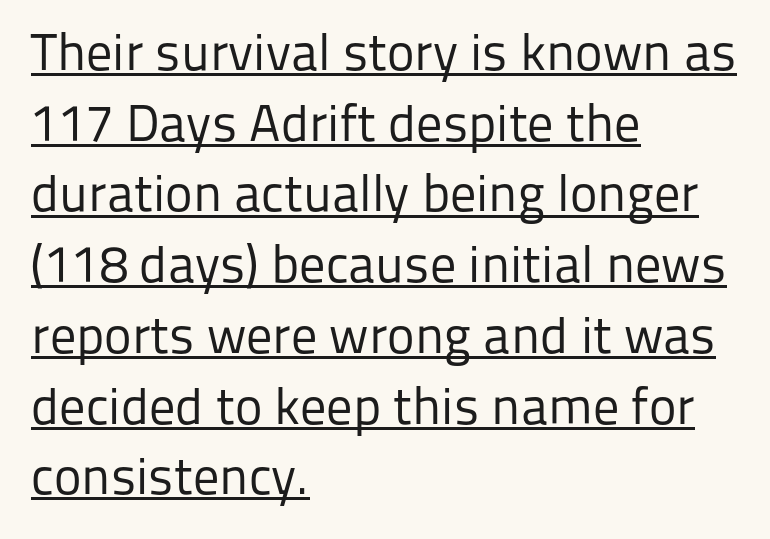
Q: Is the text bold? A: No.
Q: Is the text italic (slanted)? A: No, it is upright.
Q: Is the typeface a serif or a sans-serif typeface? A: Sans-serif.
Q: Is the text underlined? A: Yes.
Q: How is the paragraph aligned? A: Left-aligned.
Q: Is the spacing between letters normal or unusually wide? A: Normal.
Q: Is the spacing between lines tight, normal or loose? A: Normal.
Q: Width (condensed, normal, or wide)? A: Normal.
Q: Stroke contrast? A: Low.
Q: x-height? A: Medium.
Q: Monospaced? A: No.
